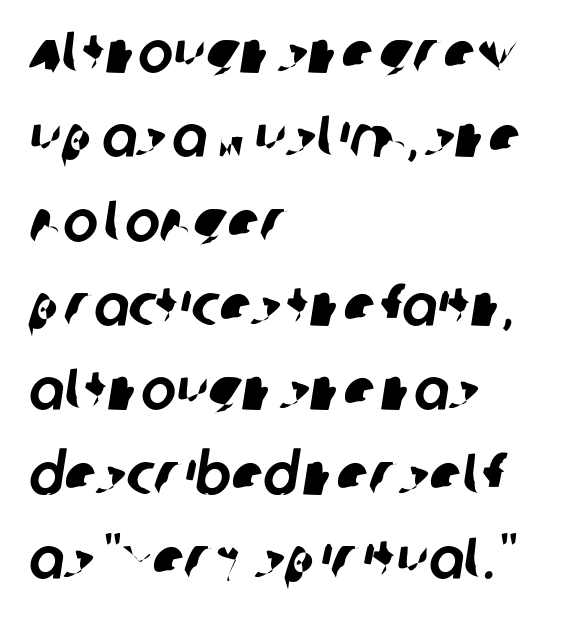
The image shows 59 px sans-serif type; set left-aligned, normal line spacing (1.43x), normal letter spacing, not underlined; low stroke contrast and a large x-height.
